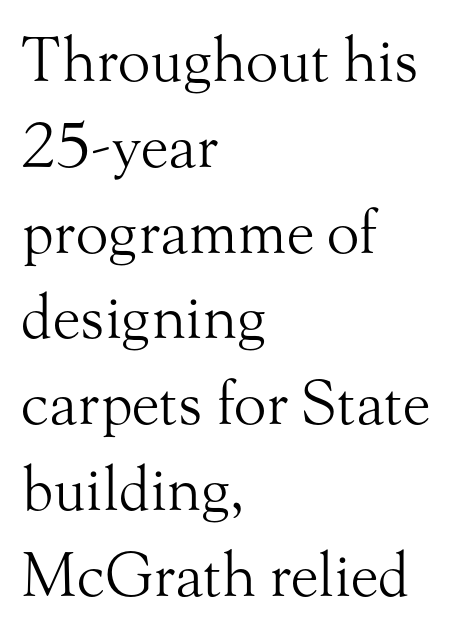
The image shows 60 px light serif type, upright; set left-aligned, normal line spacing (1.43x), normal letter spacing, not underlined; medium stroke contrast and a small x-height.
